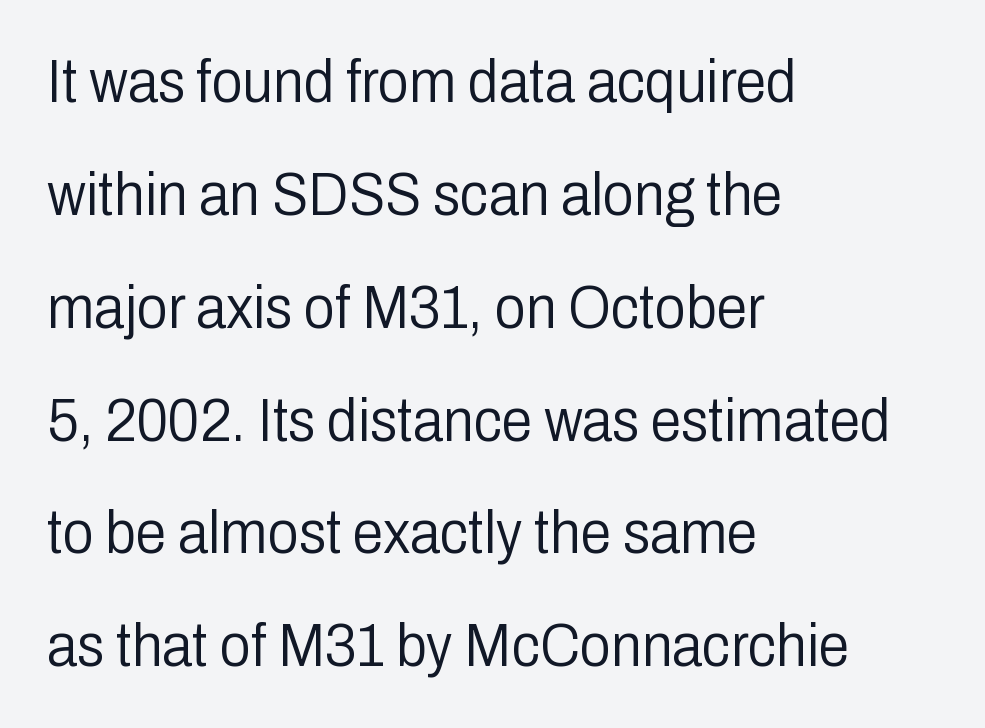
Q: Is the text bold? A: No.
Q: Is the text italic (slanted)? A: No, it is upright.
Q: Is the typeface a serif or a sans-serif typeface? A: Sans-serif.
Q: Is the text underlined? A: No.
Q: How is the paragraph aligned? A: Left-aligned.
Q: Is the spacing between letters normal or unusually wide? A: Normal.
Q: Width (condensed, normal, or wide)? A: Condensed.
Q: Stroke contrast? A: Low.
Q: x-height? A: Medium.
Q: Monospaced? A: No.
